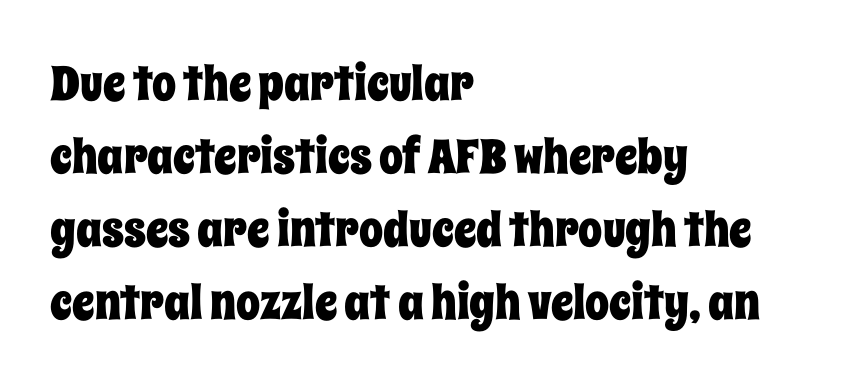
The image shows 48 px condensed type, upright; set left-aligned, normal line spacing (1.52x), normal letter spacing, not underlined; low stroke contrast and a large x-height.
